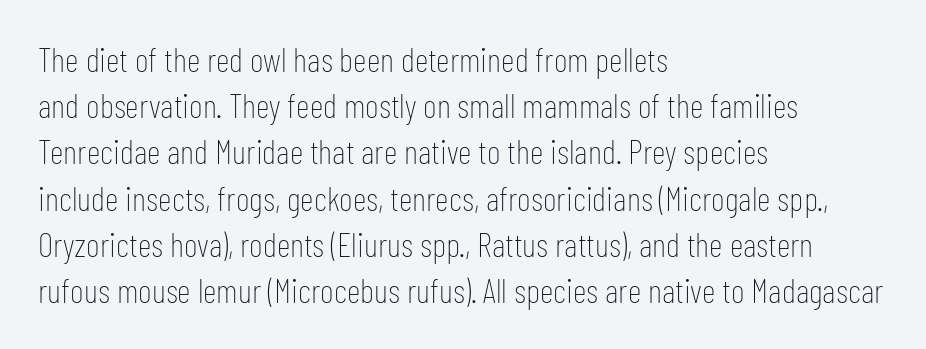
Q: Is the text bold? A: No.
Q: Is the text italic (slanted)? A: No, it is upright.
Q: Is the typeface a serif or a sans-serif typeface? A: Sans-serif.
Q: Is the text underlined? A: No.
Q: How is the paragraph aligned? A: Left-aligned.
Q: Is the spacing between letters normal or unusually wide? A: Normal.
Q: Is the spacing between lines tight, normal or loose? A: Normal.
Q: Width (condensed, normal, or wide)? A: Condensed.
Q: Stroke contrast? A: Low.
Q: x-height? A: Medium.
Q: Monospaced? A: No.
